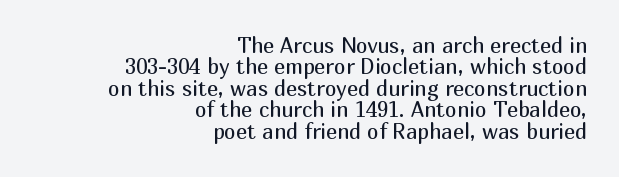
{"italic": "no", "bold": "no", "underline": "no", "align": "right", "line_spacing": "tight", "line_spacing_ratio": 1.02, "letter_spacing": "normal", "letter_spacing_em": 0.0, "glyph_px": 21}
